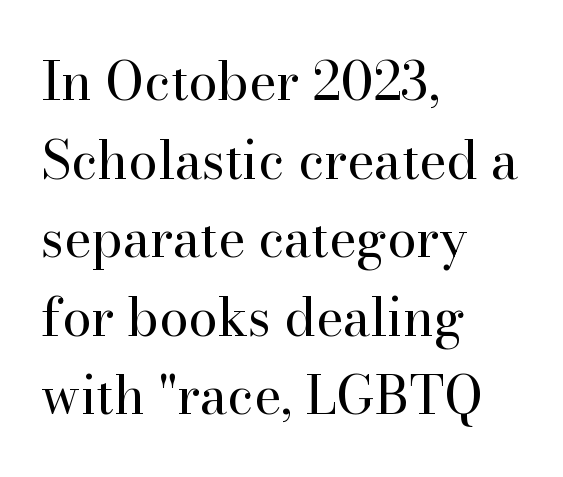
The image shows 52 px regular-weight serif type, upright; set left-aligned, normal line spacing (1.51x), normal letter spacing, not underlined; high stroke contrast and a small x-height.
